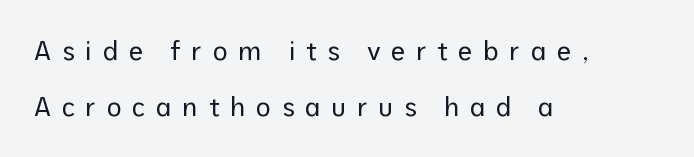
Q: Is the text bold? A: No.
Q: Is the text italic (slanted)? A: No, it is upright.
Q: Is the text underlined? A: No.
Q: How is the paragraph aligned? A: Left-aligned.
Q: Is the spacing between letters normal or unusually wide? A: Unusually wide.
Q: Is the spacing between lines tight, normal or loose? A: Loose.
